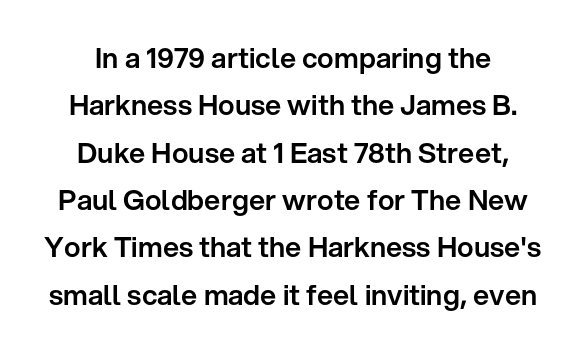
{"serif": "no", "italic": "no", "width": "normal", "stroke_contrast": "low", "x_height": "medium", "monospaced": "no", "underline": "no", "align": "center", "line_spacing": "normal", "line_spacing_ratio": 1.69, "letter_spacing": "normal", "letter_spacing_em": 0.0, "glyph_px": 28}
